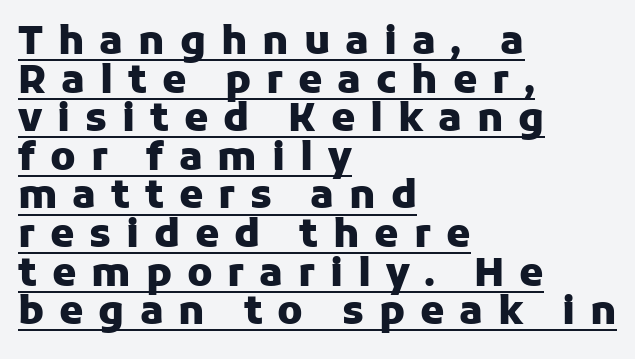
Q: Is the text bold? A: Yes.
Q: Is the text italic (slanted)? A: No, it is upright.
Q: Is the typeface a serif or a sans-serif typeface? A: Sans-serif.
Q: Is the text underlined? A: Yes.
Q: How is the paragraph aligned? A: Left-aligned.
Q: Is the spacing between letters normal or unusually wide? A: Unusually wide.
Q: Is the spacing between lines tight, normal or loose? A: Tight.
Q: Width (condensed, normal, or wide)? A: Normal.
Q: Stroke contrast? A: Low.
Q: x-height? A: Medium.
Q: Monospaced? A: No.
